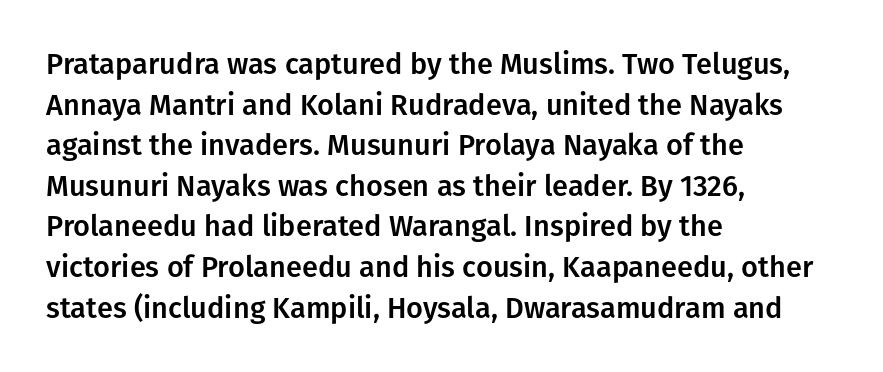
The image shows 29 px sans-serif type, upright; set left-aligned, normal line spacing (1.4x), normal letter spacing, not underlined; low stroke contrast and a medium x-height.
